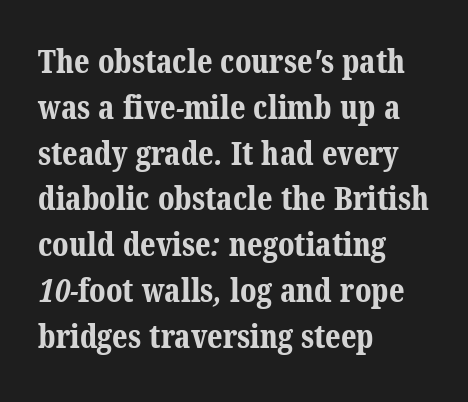
{"serif": "yes", "bold": "yes", "weight": "bold", "width": "normal", "stroke_contrast": "medium", "x_height": "medium", "monospaced": "no", "underline": "no", "align": "left", "line_spacing": "normal", "line_spacing_ratio": 1.43, "letter_spacing": "normal", "letter_spacing_em": 0.0, "glyph_px": 32}
